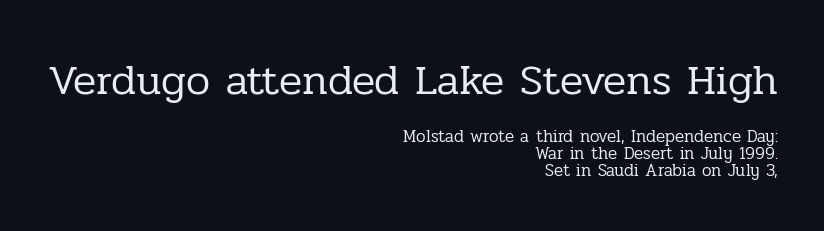
Compared with typical body copy, the letter spacing here is the same. Block one is the big one; block two sits smaller underneath. Nothing heavy about these letters — not bold at all. A roman cut, with each character standing at attention. The typesetter chose a ragged-left arrangement here. Horizontal bands of white between lines are thin slivers.
